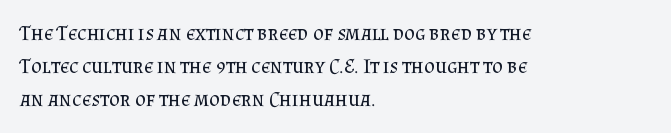
The image shows 21 px text type, upright; set left-aligned, normal line spacing (1.58x), normal letter spacing, not underlined.
